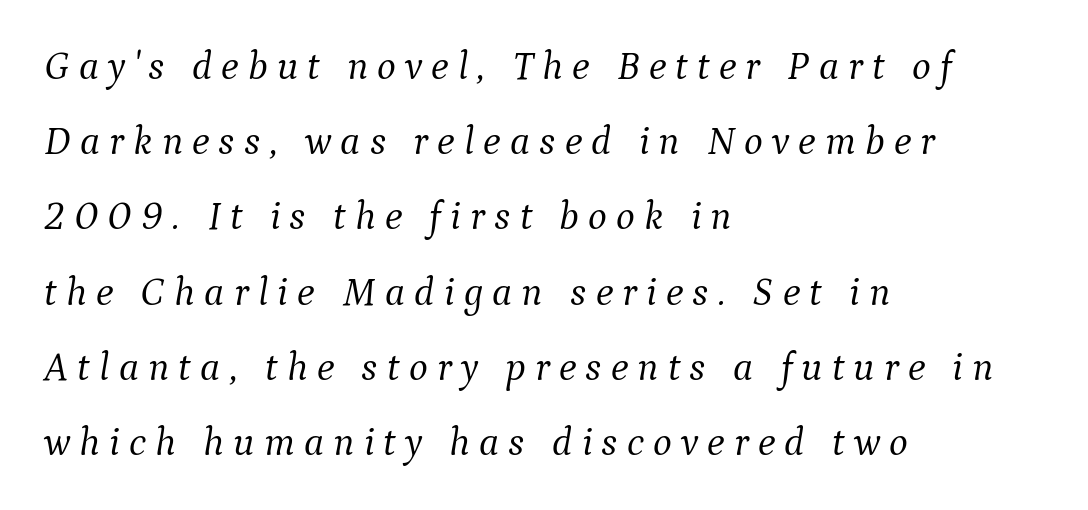
{"serif": "yes", "italic": "yes", "lean": "right", "slant_degrees": 9, "bold": "no", "weight": "light", "width": "normal", "stroke_contrast": "medium", "x_height": "medium", "monospaced": "no", "underline": "no", "align": "left", "line_spacing_ratio": 1.88, "letter_spacing": "wide", "letter_spacing_em": 0.23, "glyph_px": 40}
